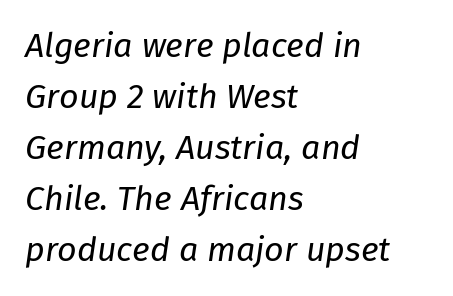
The letters advance in unequal steps, a hallmark of proportional type. The face looks like a standard text weight, possibly lighter. The paragraph has a hard left edge and a soft right edge. Reading down the column, the eye jumps a familiar distance to each next line. Does the lettering tilt? It does — this is italic.
